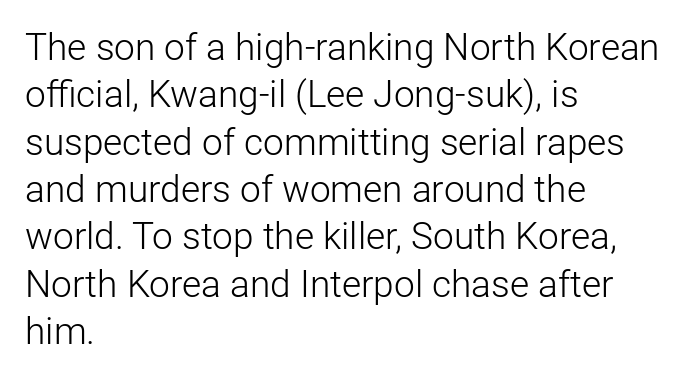
Q: Is the text bold? A: No.
Q: Is the text italic (slanted)? A: No, it is upright.
Q: Is the typeface a serif or a sans-serif typeface? A: Sans-serif.
Q: Is the text underlined? A: No.
Q: How is the paragraph aligned? A: Left-aligned.
Q: Is the spacing between letters normal or unusually wide? A: Normal.
Q: Is the spacing between lines tight, normal or loose? A: Normal.
Q: Width (condensed, normal, or wide)? A: Normal.
Q: Stroke contrast? A: Low.
Q: x-height? A: Medium.
Q: Monospaced? A: No.
